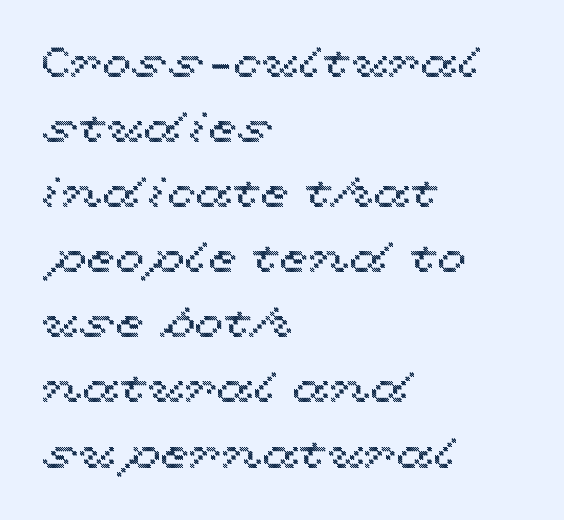
The image shows 42 px wide type; set left-aligned, normal line spacing (1.55x), normal letter spacing, not underlined; a medium x-height.
